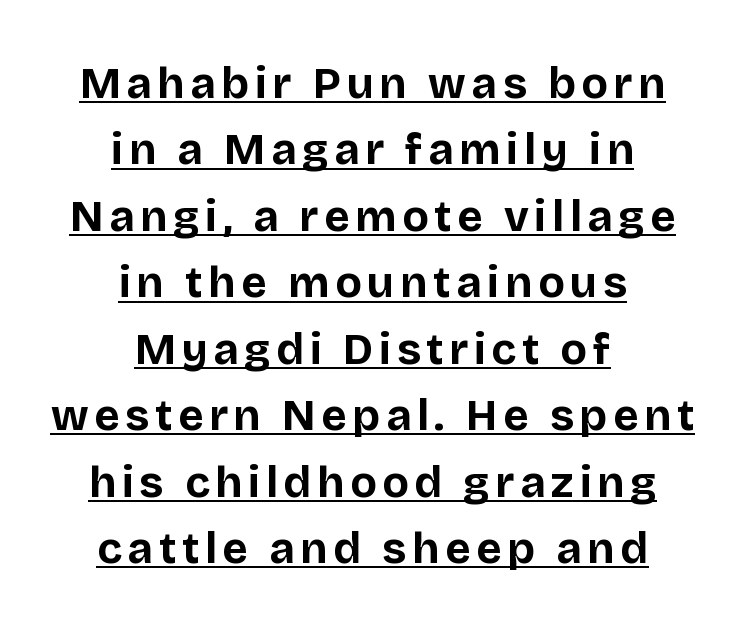
The image shows 44 px bold sans-serif type, upright; set centered, normal line spacing (1.51x), underlined; low stroke contrast and a large x-height.
